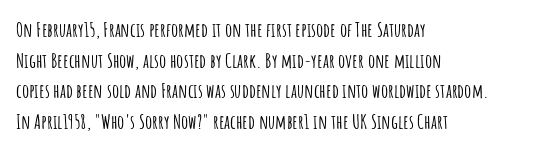
Q: Is the text italic (slanted)? A: No, it is upright.
Q: Is the text underlined? A: No.
Q: How is the paragraph aligned? A: Left-aligned.
Q: Is the spacing between letters normal or unusually wide? A: Normal.
Q: Is the spacing between lines tight, normal or loose? A: Normal.
